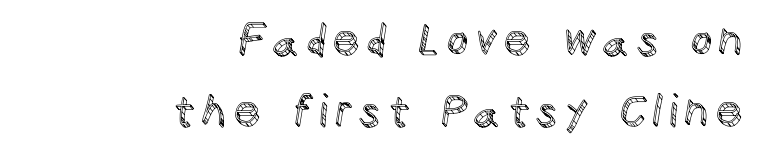
Q: Is the text italic (slanted)? A: Yes.
Q: Is the text underlined? A: No.
Q: How is the paragraph aligned? A: Right-aligned.
Q: Is the spacing between lines tight, normal or loose? A: Normal.
Q: Width (condensed, normal, or wide)? A: Normal.
Q: x-height? A: Large.
Q: Monospaced? A: No.
